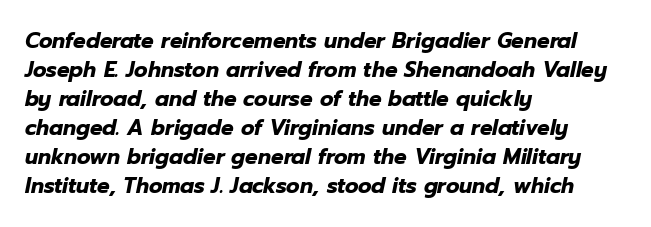
Q: Is the text bold? A: Yes.
Q: Is the text italic (slanted)? A: Yes, it leans right by about 12 degrees.
Q: Is the text underlined? A: No.
Q: How is the paragraph aligned? A: Left-aligned.
Q: Is the spacing between letters normal or unusually wide? A: Normal.
Q: Is the spacing between lines tight, normal or loose? A: Normal.
